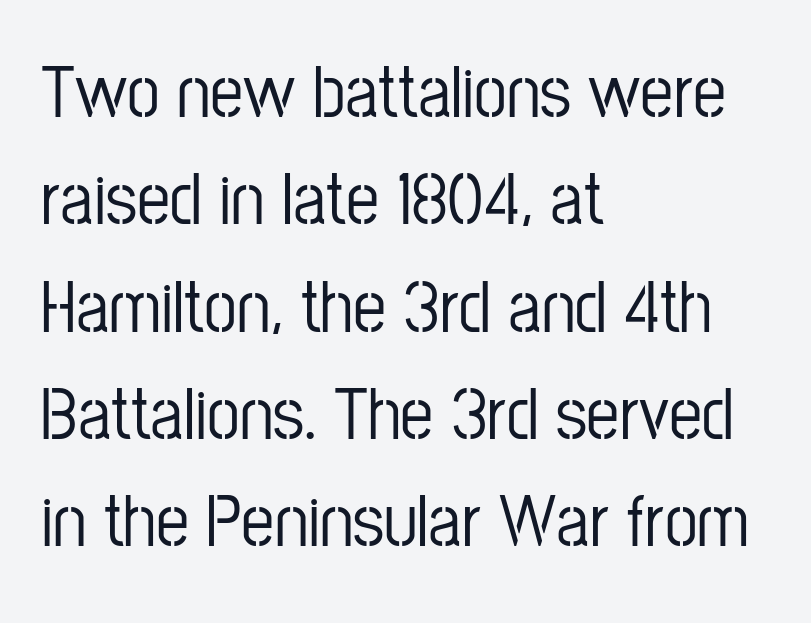
Nobody drew a line under any word here. It's the straight-up-and-down kind of type. This sample is left-justified, so line endings fall wherever the words run out. The type is set solid horizontally, with unmodified tracking. Leading matches the norm, producing a regular column. The passage shown is typeset with a sans-serif family.
